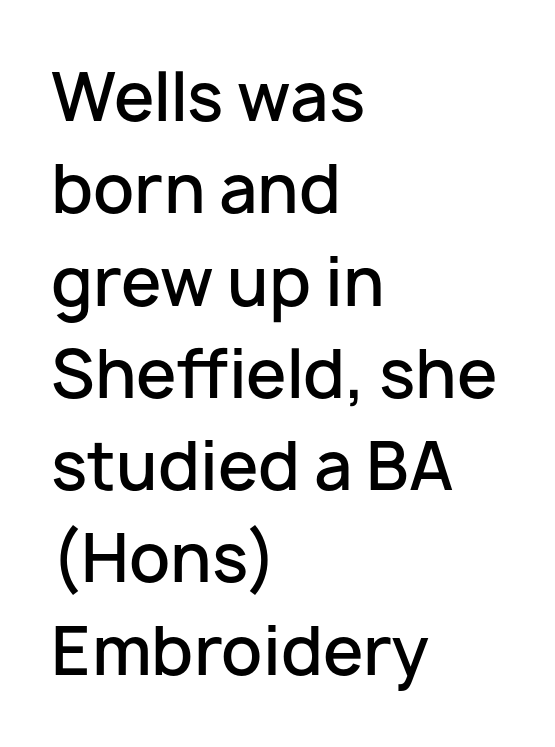
{"serif": "no", "italic": "no", "bold": "semi", "weight": "semibold", "width": "normal", "stroke_contrast": "low", "x_height": "medium", "monospaced": "no", "underline": "no", "align": "left", "line_spacing": "normal", "line_spacing_ratio": 1.42, "letter_spacing": "normal", "letter_spacing_em": 0.0, "glyph_px": 65}
